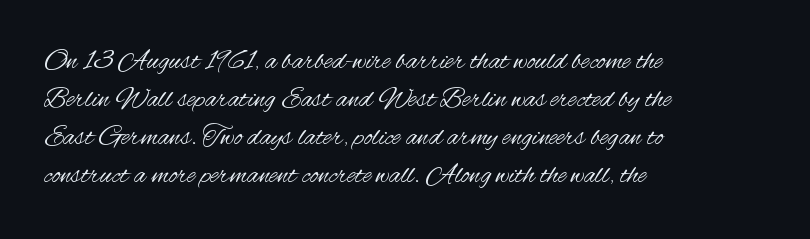
{"serif": "no", "bold": "no", "weight": "regular", "width": "condensed", "stroke_contrast": "medium", "x_height": "small", "monospaced": "no", "underline": "no", "align": "left", "line_spacing": "normal", "line_spacing_ratio": 1.36, "letter_spacing": "normal", "letter_spacing_em": 0.0, "glyph_px": 28}
